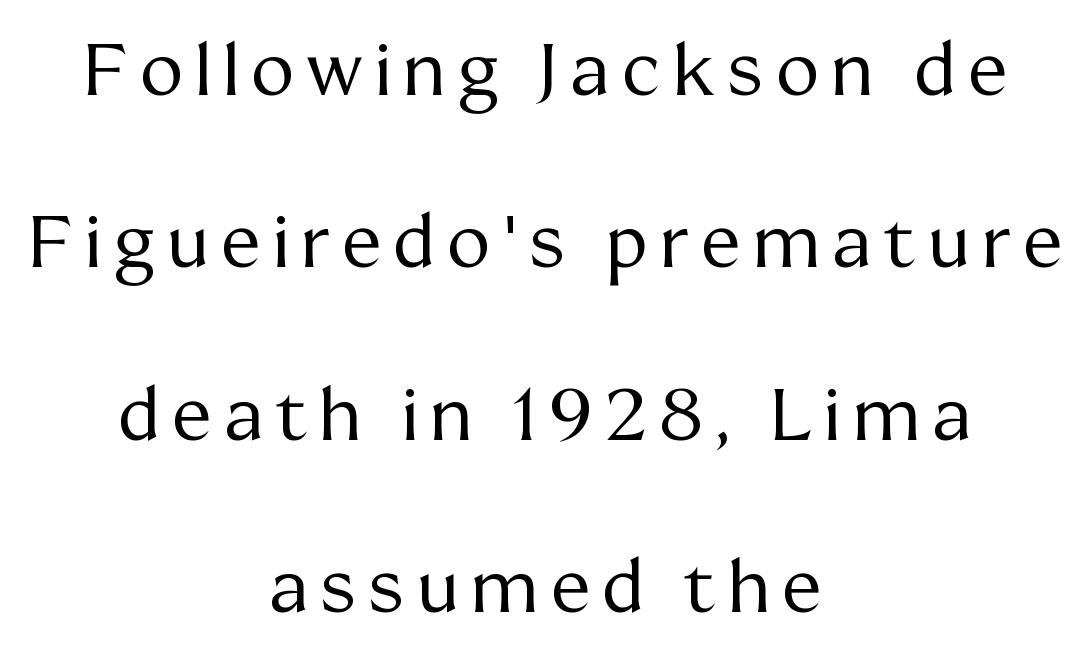
{"serif": "yes", "italic": "no", "bold": "no", "weight": "regular", "width": "normal", "stroke_contrast": "medium", "x_height": "medium", "monospaced": "no", "underline": "no", "align": "center", "line_spacing": "loose", "line_spacing_ratio": 2.36, "glyph_px": 73}
